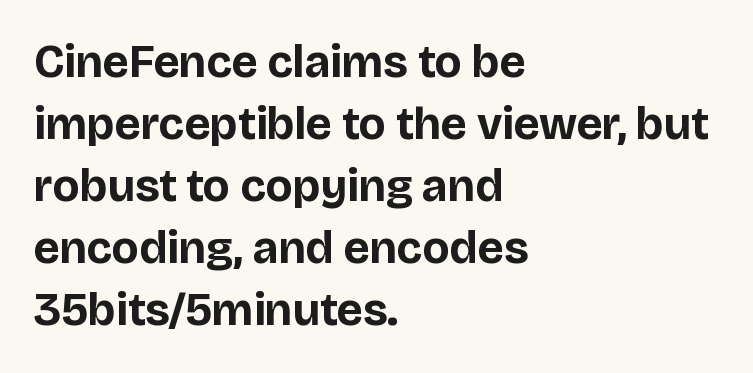
{"serif": "no", "italic": "no", "bold": "yes", "weight": "bold", "width": "normal", "stroke_contrast": "low", "x_height": "large", "monospaced": "no", "underline": "no", "align": "left", "line_spacing": "normal", "line_spacing_ratio": 1.35, "letter_spacing": "normal", "letter_spacing_em": 0.0, "glyph_px": 46}
